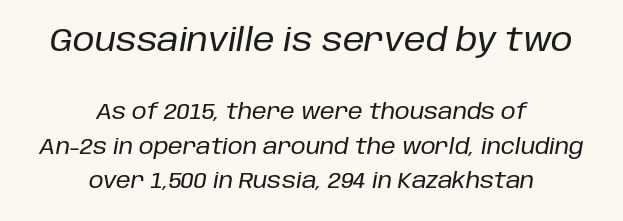
The image shows 31 px text type, italic (leaning right); set centered, normal line spacing (1.65x), normal letter spacing, not underlined; the first (top) block is 1.48x larger; low stroke contrast and a large x-height.
